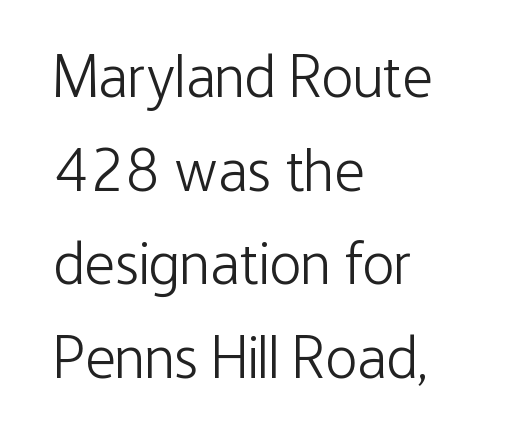
A quiet, ordinary-to-light weight characterises the typeface. The passage shown is typed in a proportional face where columns would drift. The foot of each line stays bare and open. Typographically, this falls in the sans-serif category. Between one letter and the next there's only the usual sliver of space. A student would call this left alignment; a typographer would say flush left, rag right.
